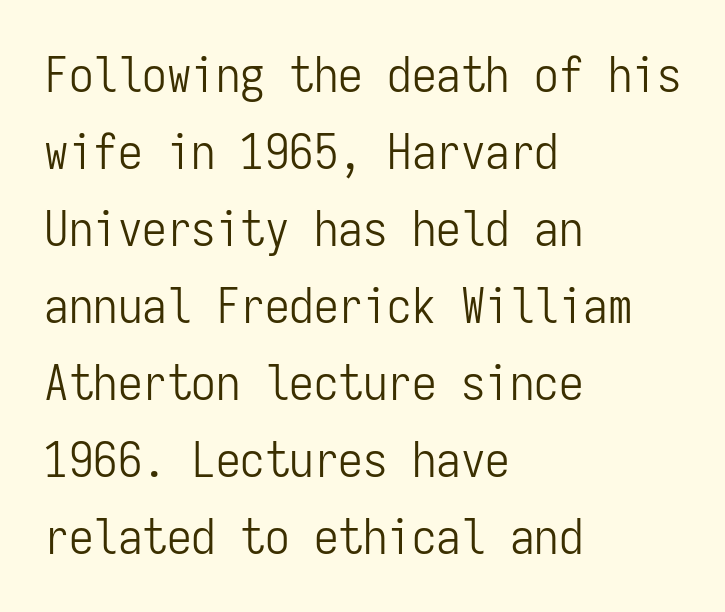
Regarding leading, the lines here are spaced in the standard way. The text was rendered using a sans face with plain stroke endings. A typesetter would call this monospace, since all characters share one set width. Ascenders rise straight up at ninety degrees.
